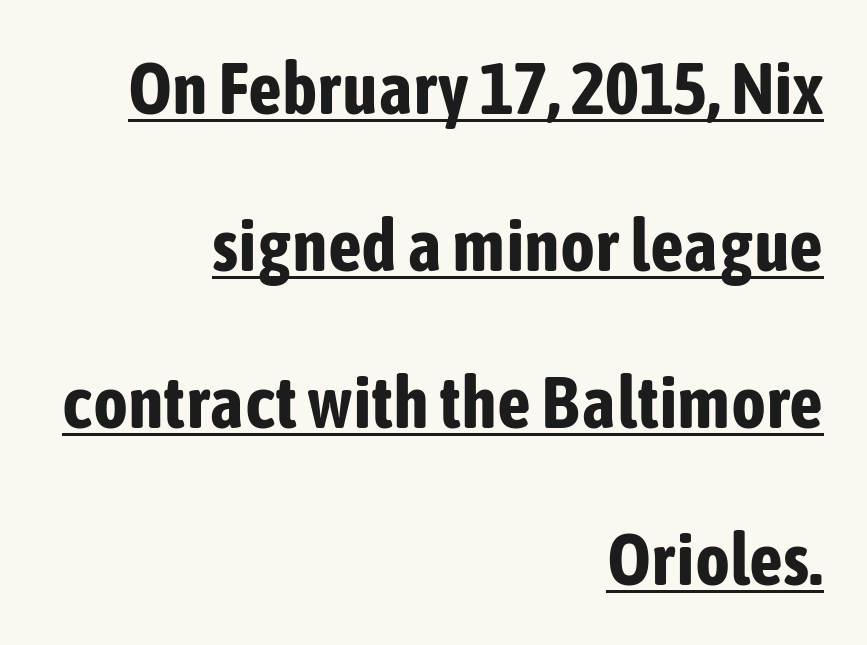
Italic: no, the glyphs are upright roman. Serif or sans? Sans — the stroke terminals are bare. Notice how thick the strokes are: this is what a full bold looks like. These lines keep a tight, regular rhythm from letter to letter.
